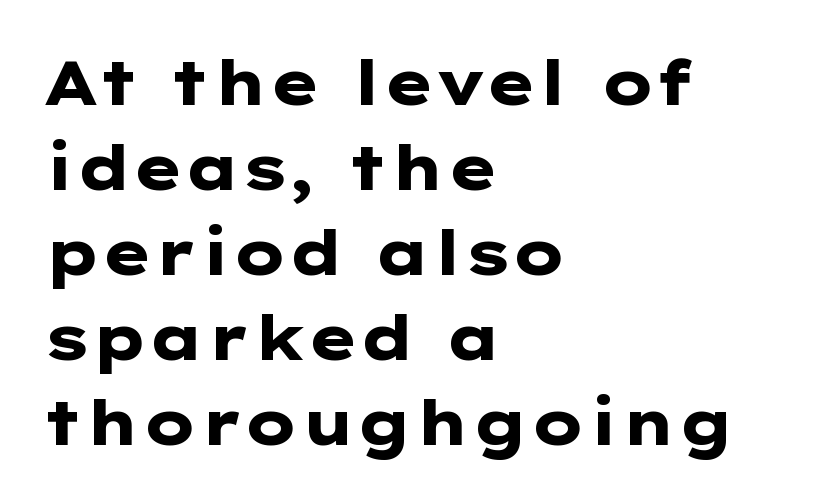
Q: Is the text bold? A: Yes.
Q: Is the text italic (slanted)? A: No, it is upright.
Q: Is the typeface a serif or a sans-serif typeface? A: Sans-serif.
Q: Is the text underlined? A: No.
Q: How is the paragraph aligned? A: Left-aligned.
Q: Is the spacing between letters normal or unusually wide? A: Normal.
Q: Is the spacing between lines tight, normal or loose? A: Normal.
Q: Width (condensed, normal, or wide)? A: Wide.
Q: Stroke contrast? A: Low.
Q: x-height? A: Medium.
